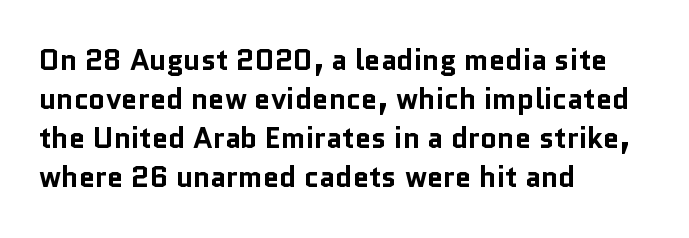
{"serif": "no", "italic": "no", "bold": "yes", "weight": "bold", "width": "normal", "stroke_contrast": "low", "x_height": "medium", "monospaced": "no", "underline": "no", "align": "left", "line_spacing": "normal", "line_spacing_ratio": 1.35, "letter_spacing": "normal", "letter_spacing_em": 0.0, "glyph_px": 29}
